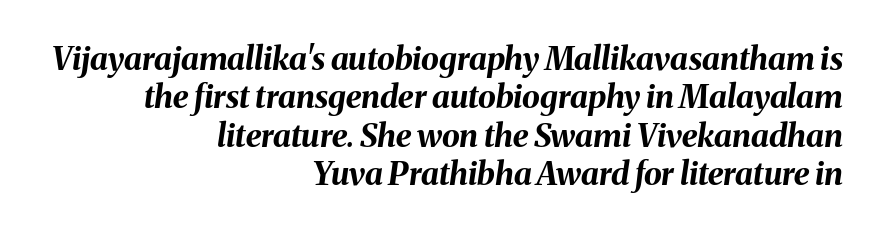
The image shows 32 px bold type, italic (leaning right); set right-aligned, line spacing 1.2x, normal letter spacing, not underlined; medium stroke contrast and a medium x-height.
